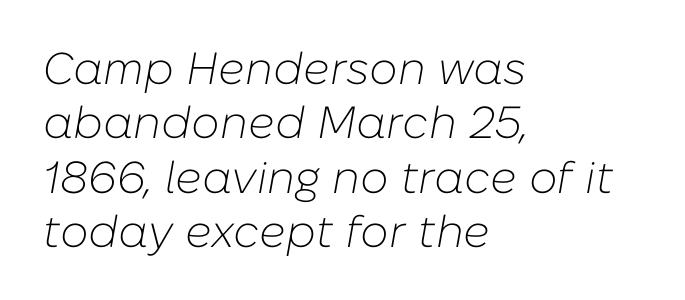
Character widths vary here, with narrow letters taking less room than wide ones. Leftover space on each line is placed entirely after the last word. Bare-footed words on every line. The letters are slanted; this is an italic face. The face looks like a standard text weight, possibly lighter. Does extra space separate the letters? No, they use regular spacing.
